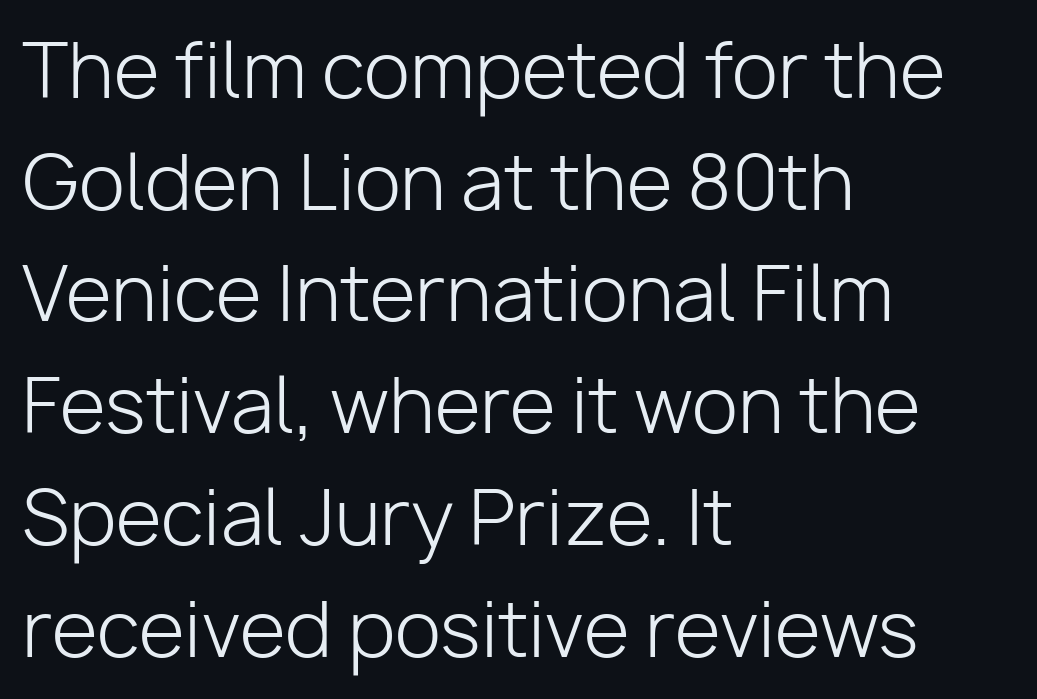
The image shows 75 px light sans-serif type, upright; set left-aligned, normal line spacing (1.49x), normal letter spacing, not underlined; low stroke contrast and a medium x-height.
